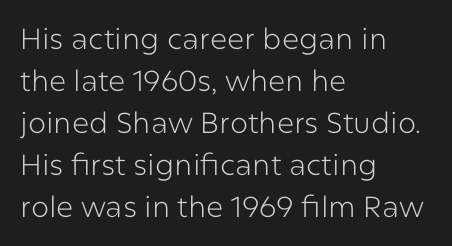
{"serif": "no", "italic": "no", "bold": "no", "weight": "light", "width": "normal", "stroke_contrast": "low", "x_height": "medium", "monospaced": "no", "underline": "no", "align": "left", "line_spacing": "normal", "line_spacing_ratio": 1.45, "letter_spacing": "normal", "letter_spacing_em": 0.0, "glyph_px": 29}
